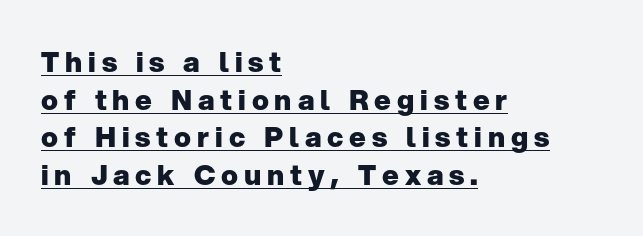
Each word looks stretched out because of the extra space between its letters. Every letter is thick-stroked: bold, no question. The passage shown is typed in a proportional face where columns would drift. Casual observation: everything's shoved over to the left.
